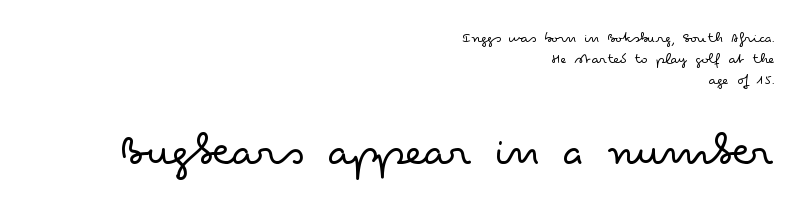
{"serif": "no", "italic": "no", "bold": "no", "weight": "light", "width": "wide", "stroke_contrast": "low", "x_height": "small", "monospaced": "no", "underline": "no", "align": "right", "line_spacing": "normal", "line_spacing_ratio": 1.3, "letter_spacing": "normal", "letter_spacing_em": 0.0, "larger_block": "second", "size_ratio": 3.0, "glyph_px": 48}
